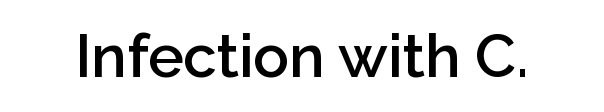
{"serif": "no", "italic": "no", "bold": "semi", "weight": "semibold", "width": "normal", "stroke_contrast": "low", "x_height": "medium", "monospaced": "no", "underline": "no", "letter_spacing": "normal", "letter_spacing_em": 0.0, "glyph_px": 60}
